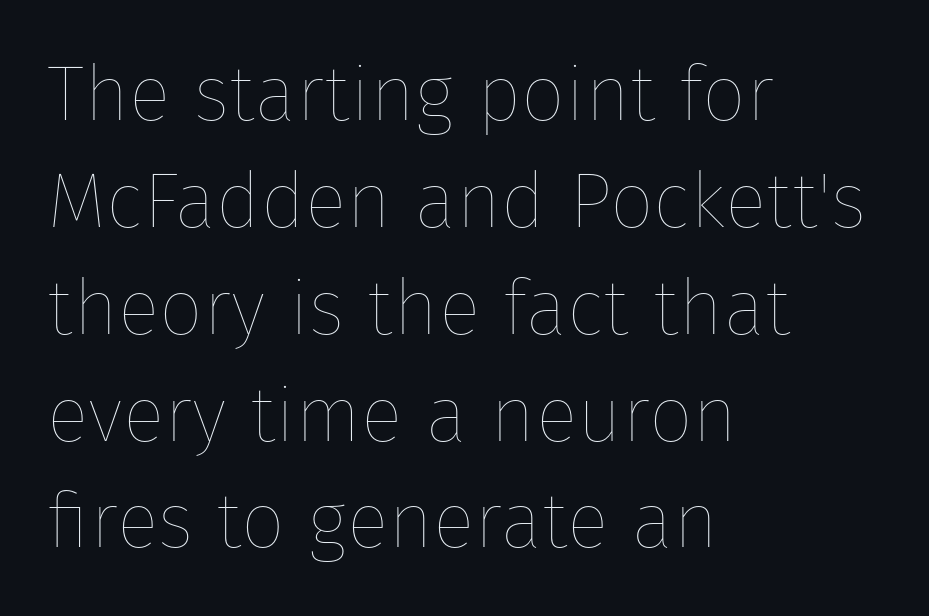
{"italic": "no", "bold": "no", "weight": "thin", "width": "normal", "stroke_contrast": "low", "x_height": "medium", "monospaced": "no", "underline": "no", "align": "left", "line_spacing": "normal", "line_spacing_ratio": 1.37, "letter_spacing": "normal", "letter_spacing_em": 0.0, "glyph_px": 78}
